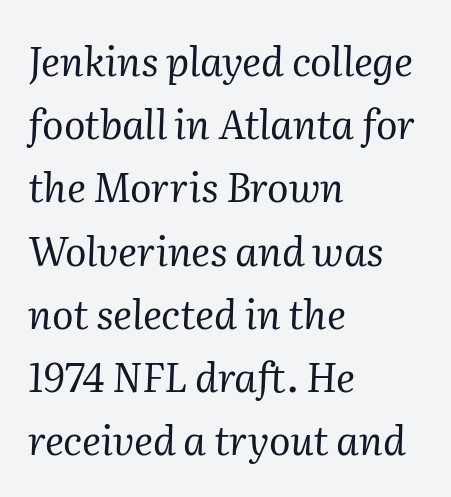
The image shows 40 px regular-weight serif type, italic (leaning right); set left-aligned, normal line spacing (1.58x), normal letter spacing, not underlined; medium stroke contrast and a medium x-height.
